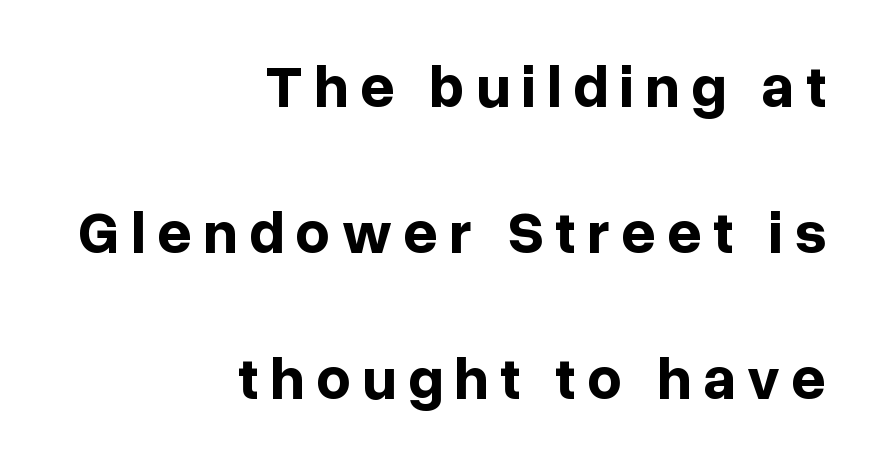
How would I describe the line gaps? Wide and relaxed. This sample is right-justified, so line beginnings fall wherever the words allow. The type family on display is of the sans-serif kind. Think of a printed novel: that variable character pitch is what you see here. The passage shown is emphatically bold. The foot of each line stays bare and open.
